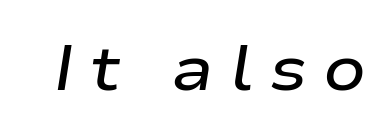
Q: Is the text bold? A: Semi-bold.
Q: Is the text italic (slanted)? A: Yes, it leans right by about 9 degrees.
Q: Is the text underlined? A: No.
Q: Is the spacing between letters normal or unusually wide? A: Unusually wide.
Q: Width (condensed, normal, or wide)? A: Wide.
Q: Stroke contrast? A: Low.
Q: x-height? A: Medium.
Q: Monospaced? A: No.
